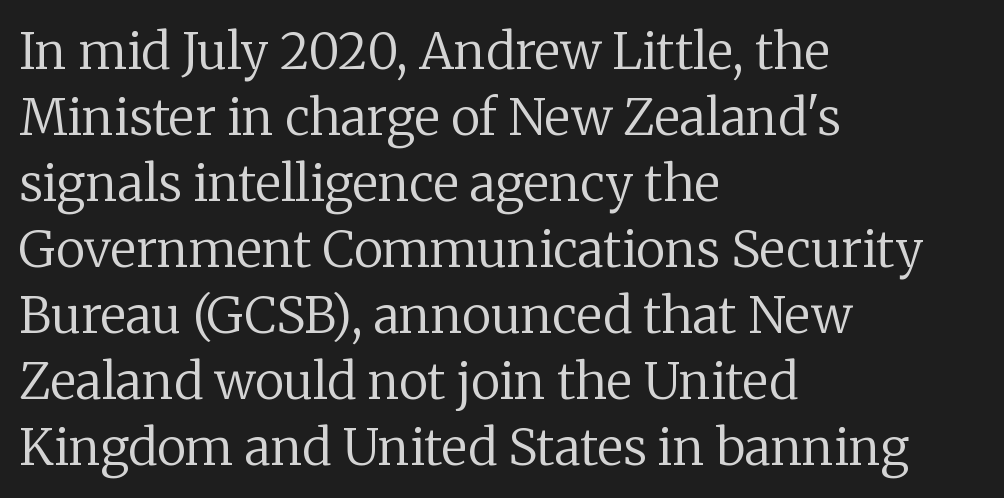
The image shows 50 px regular-weight serif type, upright; set left-aligned, normal line spacing (1.32x), normal letter spacing, not underlined; low stroke contrast and a medium x-height.
